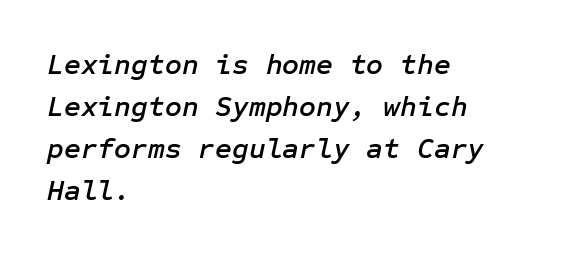
{"italic": "yes", "lean": "right", "slant_degrees": 12, "width": "normal", "stroke_contrast": "low", "x_height": "medium", "underline": "no", "align": "left", "line_spacing": "normal", "line_spacing_ratio": 1.45, "letter_spacing": "normal", "letter_spacing_em": 0.0, "glyph_px": 29}
